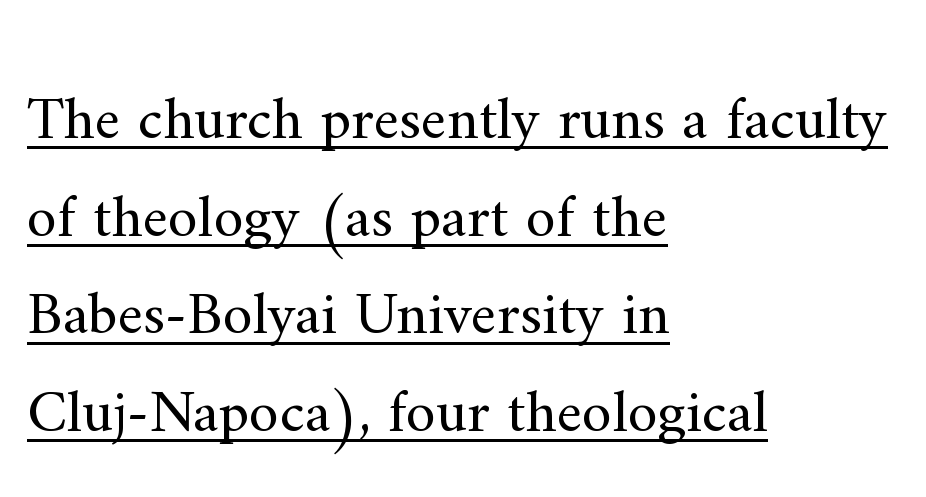
What kind of face is this? One with serifs. The letters advance in unequal steps, a hallmark of proportional type. Letters have the restrained weight of plain body copy at most. Left-aligned paragraph, ragged on the right. Tracking here is standard; glyphs follow each other at the usual distance.
